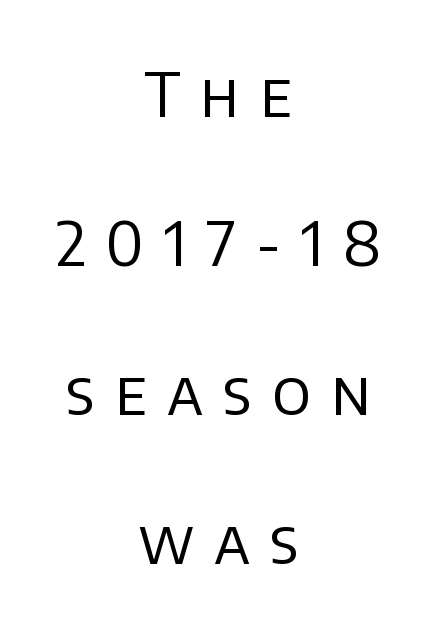
The image shows 61 px regular-weight sans-serif type, upright; set centered, loose line spacing (2.44x), unusually wide letter spacing (+0.33 em), not underlined; low stroke contrast and a large x-height.
